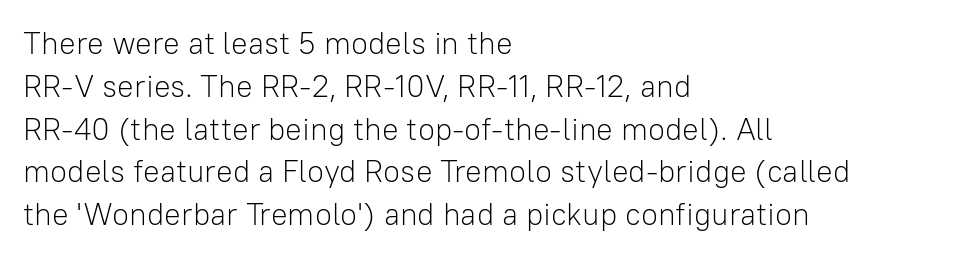
Compared with typical body copy, the letter spacing here is the same. These lines were composed using upright roman letters. Typographically, this falls in the sans-serif category. This sample has the flowing, uneven cadence of proportional lettering. These lines sit exactly where default settings would place them. No word sits above an underline.
